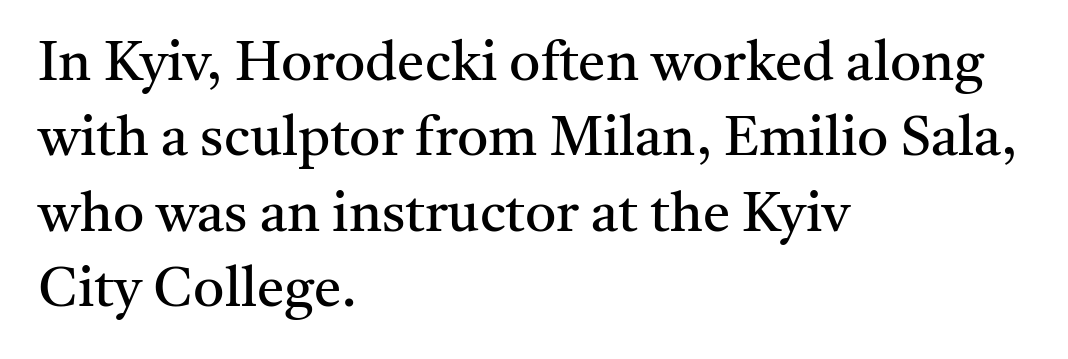
Line spacing here is normal. Is the type heavy? It reads as light-to-regular instead. The type family on display is of the serif kind. Inter-character spacing is left at the font's built-in metrics.
